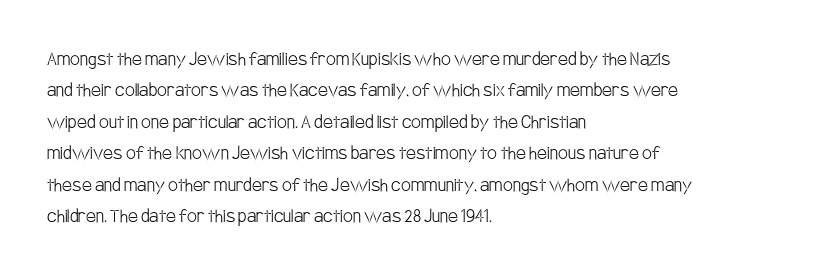
The image shows 22 px text type, upright; set left-aligned, normal line spacing (1.43x), normal letter spacing, not underlined.
